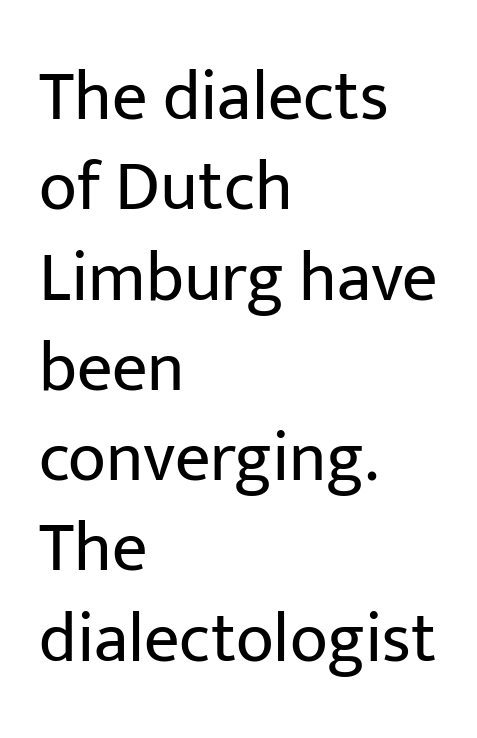
Think of a printed novel: that variable character pitch is what you see here. The vertical gap from one line to the next is medium. The space beneath each line is pristine and unruled. Nope, not italic — everything's standing straight. The passage shown is not bold in any degree. Standard letterfit; no display-style spreading of the glyphs.
